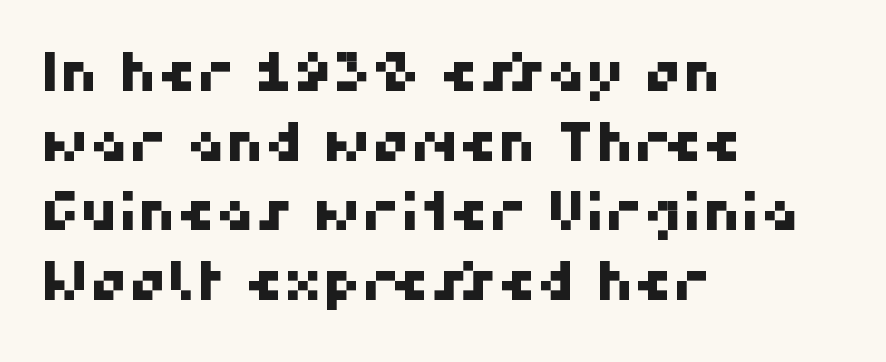
The face used here is proportionally spaced, like ordinary book or web type. You could call the tracking neutral — neither tight nor loose. A bare baseline throughout the passage. Font category for this specimen: sans-serif. Each line starts at the same left margin while the right side varies.
